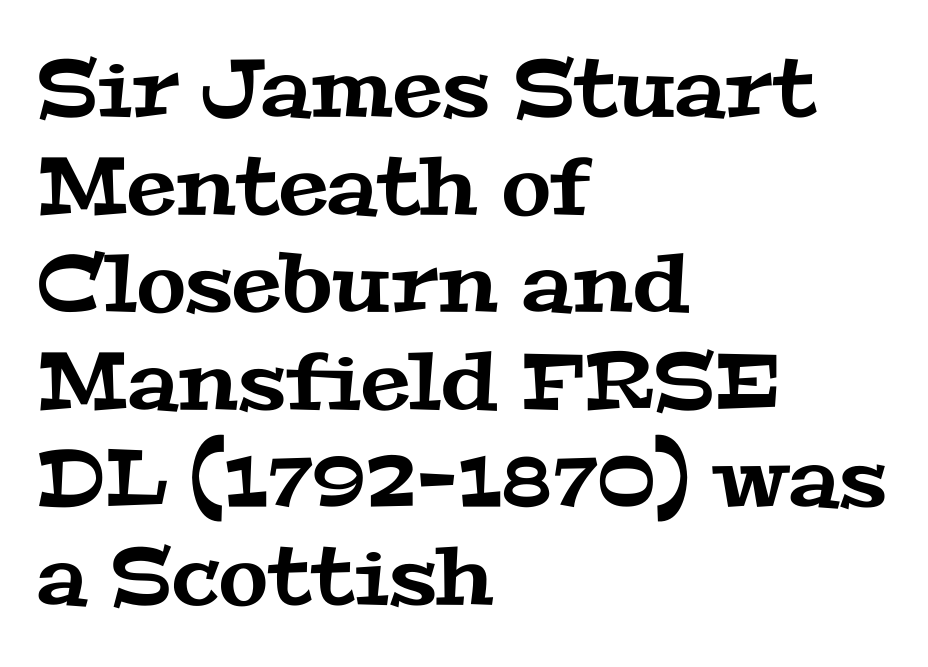
The image shows 80 px wide serif type; set left-aligned, line spacing 1.22x, normal letter spacing, not underlined; medium stroke contrast and a medium x-height.
